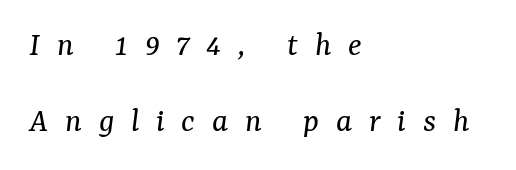
The image shows 35 px regular-weight serif type, italic (leaning right); set left-aligned, loose line spacing (2.16x), unusually wide letter spacing (+0.48 em), not underlined; medium stroke contrast and a medium x-height.
